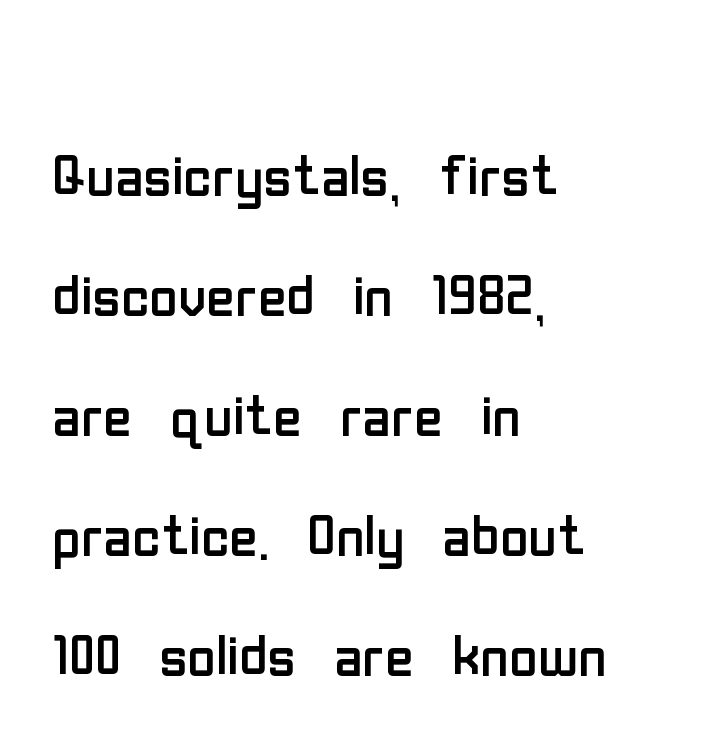
Honestly, there is no underline to notice here at all. This rendering employs a face without finishing strokes, i.e., a sans-serif. The typesetting does not lean heavy: it is not bold. Baseline-to-baseline distance is the conventional proportion of letter height.
